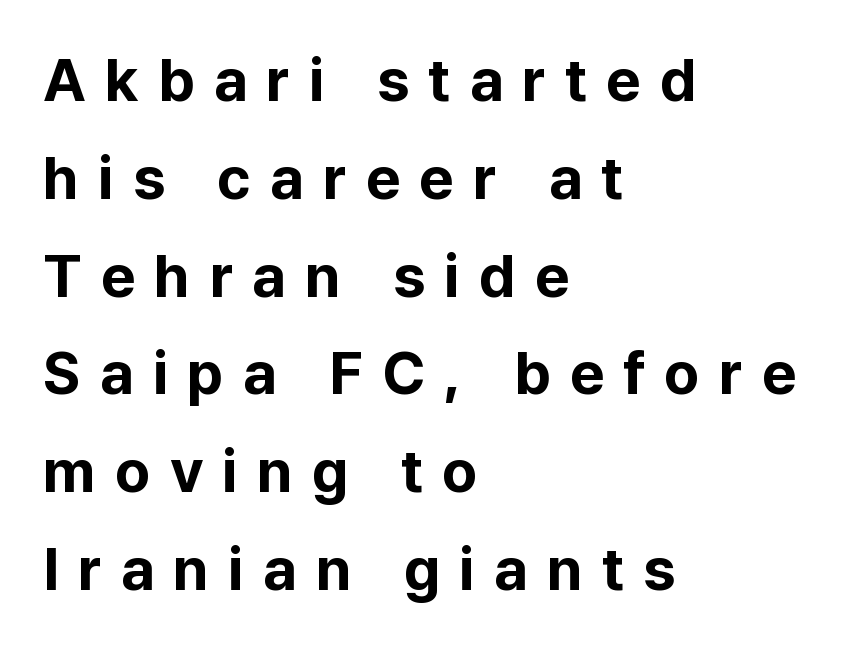
The image shows 60 px bold sans-serif type, upright; set left-aligned, normal line spacing (1.63x), unusually wide letter spacing (+0.32 em), not underlined; low stroke contrast and a medium x-height.
